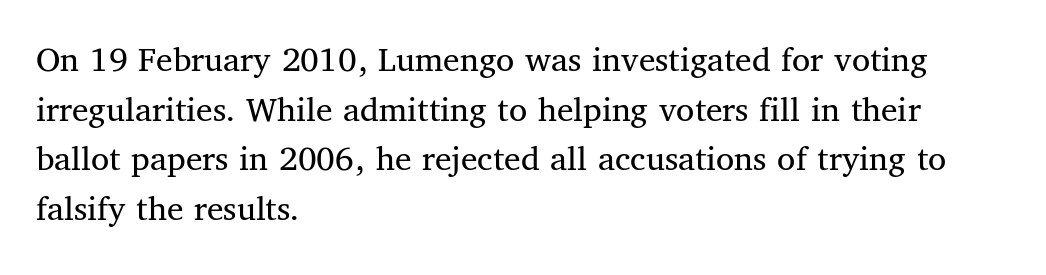
Q: Is the text bold? A: No.
Q: Is the text italic (slanted)? A: No, it is upright.
Q: Is the typeface a serif or a sans-serif typeface? A: Serif.
Q: Is the text underlined? A: No.
Q: How is the paragraph aligned? A: Left-aligned.
Q: Is the spacing between letters normal or unusually wide? A: Normal.
Q: Is the spacing between lines tight, normal or loose? A: Normal.
Q: Width (condensed, normal, or wide)? A: Normal.
Q: Stroke contrast? A: Medium.
Q: x-height? A: Medium.
Q: Monospaced? A: No.
